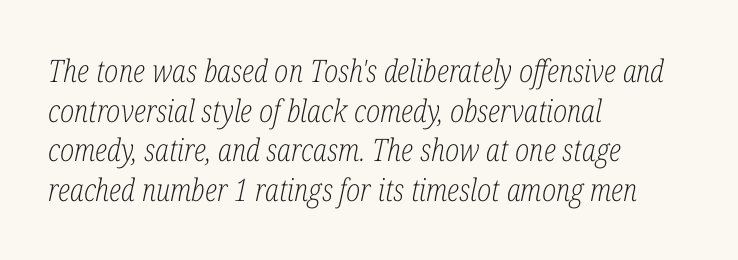
{"serif": "yes", "italic": "yes", "lean": "right", "slant_degrees": 12, "bold": "no", "weight": "light", "width": "condensed", "stroke_contrast": "low", "x_height": "medium", "monospaced": "no", "underline": "no", "align": "left", "line_spacing": "normal", "line_spacing_ratio": 1.28, "letter_spacing": "normal", "letter_spacing_em": 0.0, "glyph_px": 31}
